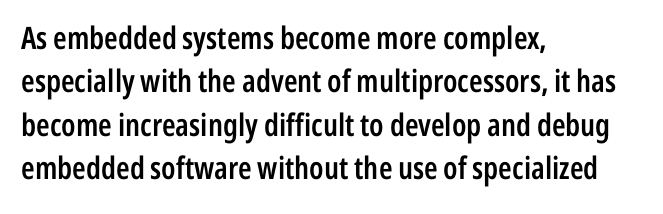
Q: Is the text bold? A: Semi-bold.
Q: Is the text italic (slanted)? A: No, it is upright.
Q: Is the typeface a serif or a sans-serif typeface? A: Sans-serif.
Q: Is the text underlined? A: No.
Q: How is the paragraph aligned? A: Left-aligned.
Q: Is the spacing between letters normal or unusually wide? A: Normal.
Q: Is the spacing between lines tight, normal or loose? A: Normal.
Q: Width (condensed, normal, or wide)? A: Condensed.
Q: Stroke contrast? A: Low.
Q: x-height? A: Medium.
Q: Monospaced? A: No.
